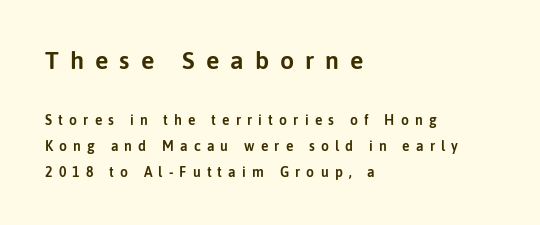
Quick note: not italic, upright. This sample is left-justified, so line endings fall wherever the words run out. Check under the words: just untouched page. Block one is the big one; block two sits smaller underneath.
